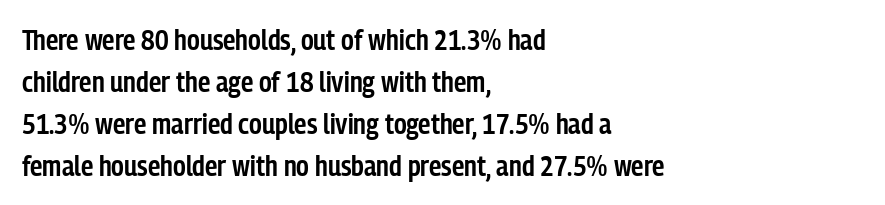
Q: Is the text bold? A: Semi-bold.
Q: Is the text italic (slanted)? A: No, it is upright.
Q: Is the typeface a serif or a sans-serif typeface? A: Sans-serif.
Q: Is the text underlined? A: No.
Q: How is the paragraph aligned? A: Left-aligned.
Q: Is the spacing between letters normal or unusually wide? A: Normal.
Q: Is the spacing between lines tight, normal or loose? A: Normal.
Q: Width (condensed, normal, or wide)? A: Condensed.
Q: Stroke contrast? A: Low.
Q: x-height? A: Medium.
Q: Monospaced? A: No.
